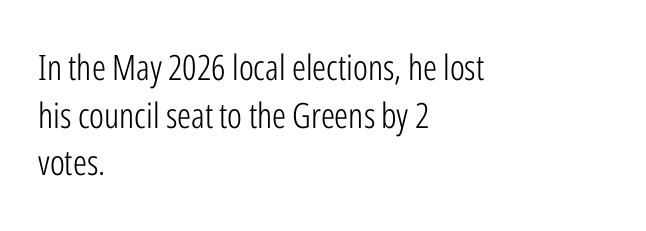
The letters advance in unequal steps, a hallmark of proportional type. Rows of type keep a routine distance in the vertical direction. Caption: multi-line text, flush left, ragged right. Examine the stroke ends and you'll find no serifs.
